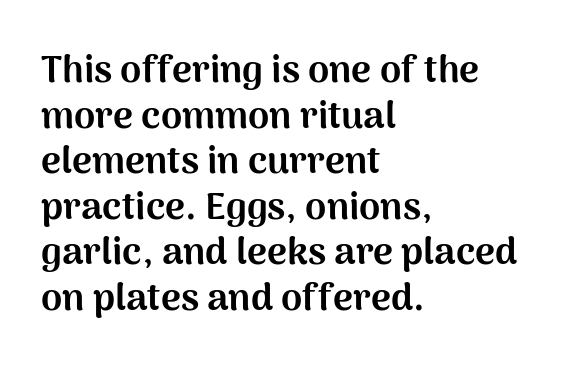
Q: Is the text bold? A: Yes.
Q: Is the text italic (slanted)? A: No, it is upright.
Q: Is the typeface a serif or a sans-serif typeface? A: Sans-serif.
Q: Is the text underlined? A: No.
Q: How is the paragraph aligned? A: Left-aligned.
Q: Is the spacing between letters normal or unusually wide? A: Normal.
Q: Width (condensed, normal, or wide)? A: Normal.
Q: Stroke contrast? A: Medium.
Q: x-height? A: Medium.
Q: Monospaced? A: No.
